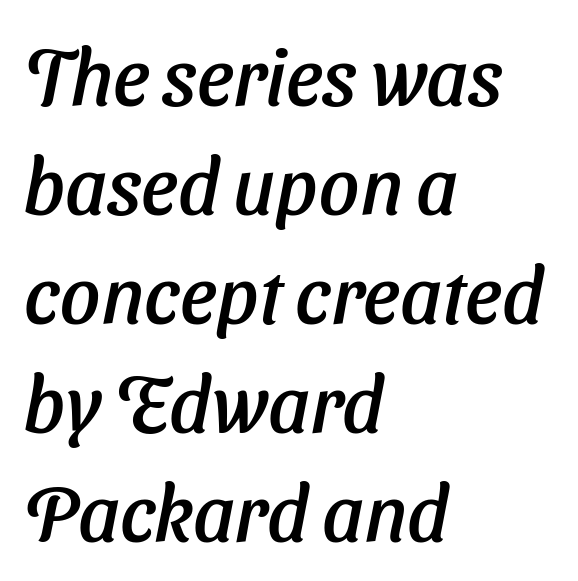
{"italic": "yes", "lean": "right", "slant_degrees": 11, "width": "normal", "stroke_contrast": "low", "x_height": "medium", "monospaced": "no", "underline": "no", "align": "left", "line_spacing": "normal", "line_spacing_ratio": 1.38, "letter_spacing": "normal", "letter_spacing_em": 0.0, "glyph_px": 79}
